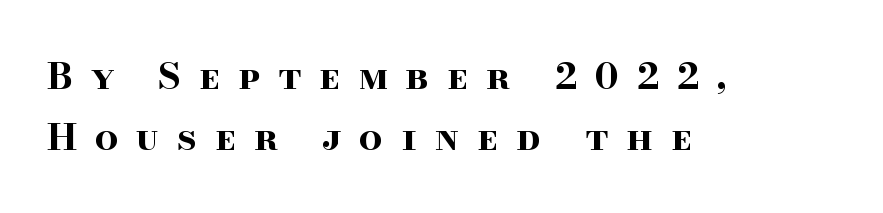
Q: Is the text bold? A: Yes.
Q: Is the text italic (slanted)? A: No, it is upright.
Q: Is the typeface a serif or a sans-serif typeface? A: Serif.
Q: Is the text underlined? A: No.
Q: How is the paragraph aligned? A: Left-aligned.
Q: Is the spacing between letters normal or unusually wide? A: Unusually wide.
Q: Is the spacing between lines tight, normal or loose? A: Normal.
Q: Width (condensed, normal, or wide)? A: Wide.
Q: Stroke contrast? A: High.
Q: x-height? A: Small.
Q: Monospaced? A: No.
